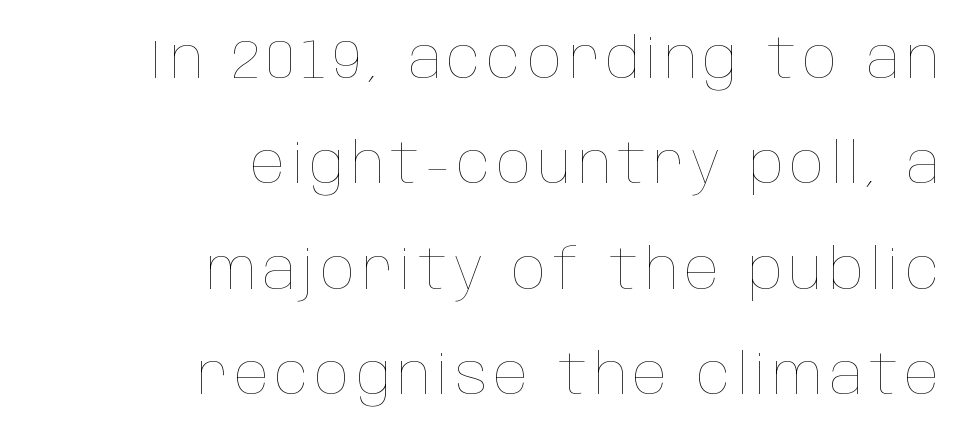
Character widths vary here, with narrow letters taking less room than wide ones. Type without underlining. It's the straight-up-and-down kind of type. Caption: multi-line text, flush right, ragged left.
